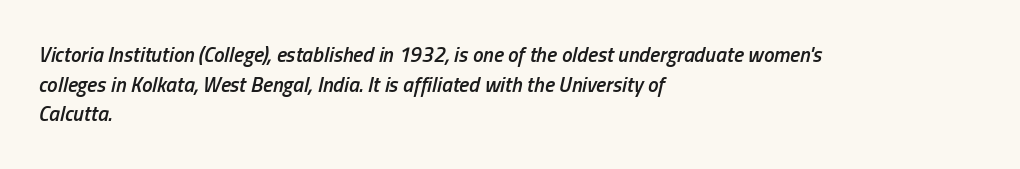
{"italic": "yes", "lean": "right", "slant_degrees": 13, "bold": "semi", "underline": "no", "align": "left", "line_spacing": "normal", "line_spacing_ratio": 1.41, "letter_spacing": "normal", "letter_spacing_em": 0.0, "glyph_px": 21}
